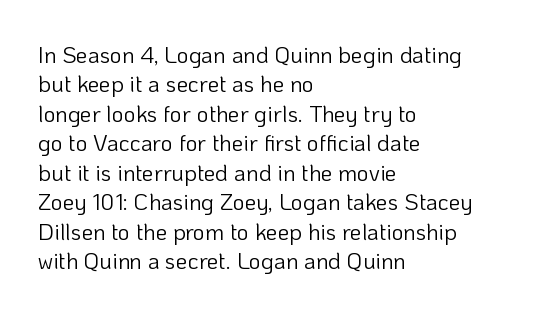
{"italic": "no", "bold": "no", "underline": "no", "align": "left", "line_spacing": "normal", "line_spacing_ratio": 1.28, "letter_spacing": "normal", "letter_spacing_em": 0.0, "glyph_px": 23}
